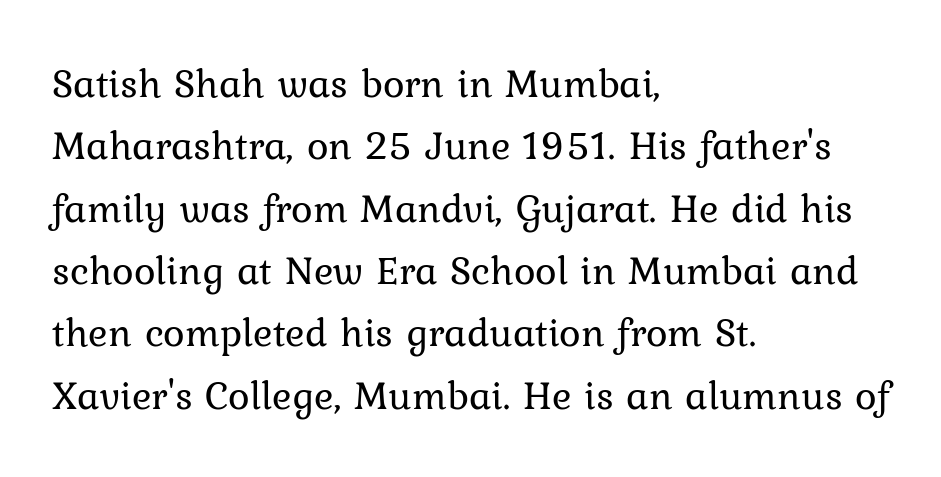
The image shows 41 px regular-weight serif type, upright; set left-aligned, normal line spacing (1.52x), normal letter spacing, not underlined; low stroke contrast and a medium x-height.
